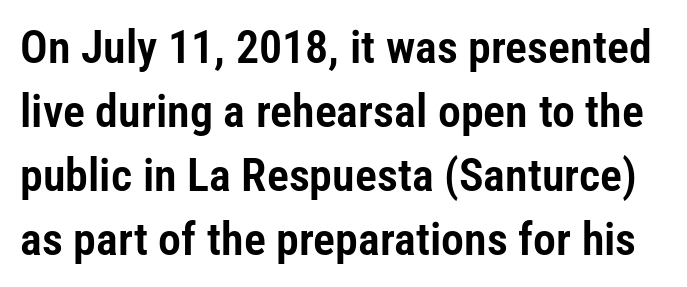
The image shows 46 px condensed sans-serif type, upright; set normal line spacing (1.39x), normal letter spacing, not underlined; low stroke contrast and a medium x-height.
